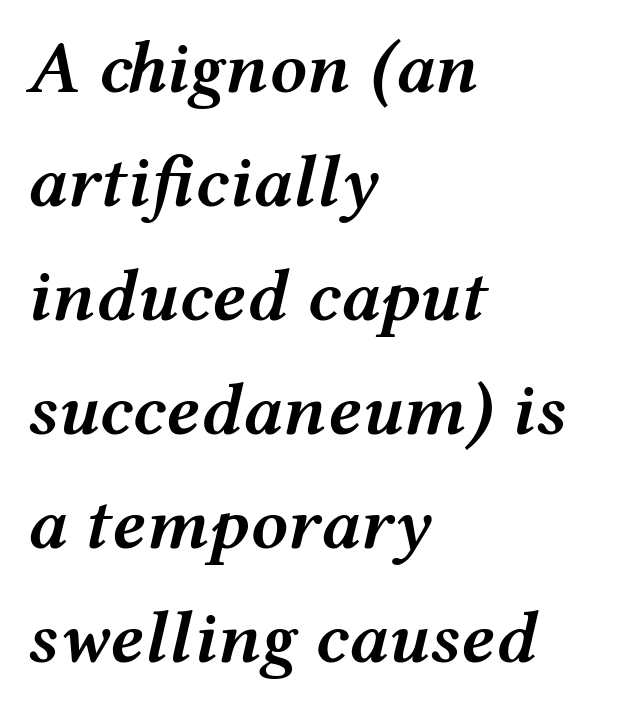
Q: Is the text bold? A: Semi-bold.
Q: Is the text italic (slanted)? A: Yes, it leans right by about 12 degrees.
Q: Is the text underlined? A: No.
Q: How is the paragraph aligned? A: Left-aligned.
Q: Is the spacing between letters normal or unusually wide? A: Normal.
Q: Is the spacing between lines tight, normal or loose? A: Normal.
Q: Width (condensed, normal, or wide)? A: Wide.
Q: Stroke contrast? A: Medium.
Q: x-height? A: Medium.
Q: Monospaced? A: No.
